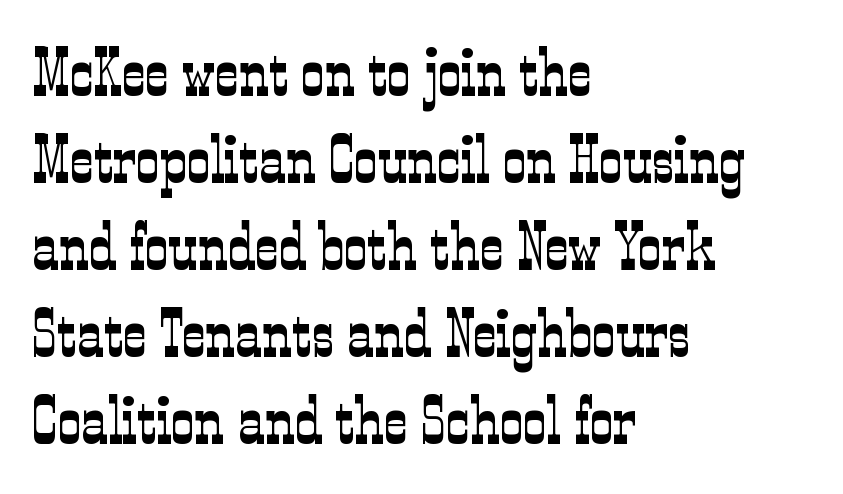
If you measured baseline to baseline, you'd find a middling distance. The letters stand upright; this is a roman face. Does the type have serifs? Yes, each stem ends in a small foot. What stands out about the letter spacing? Nothing — it is the standard amount. The letters advance in unequal steps, a hallmark of proportional type. The space directly below the letters is spotless.
